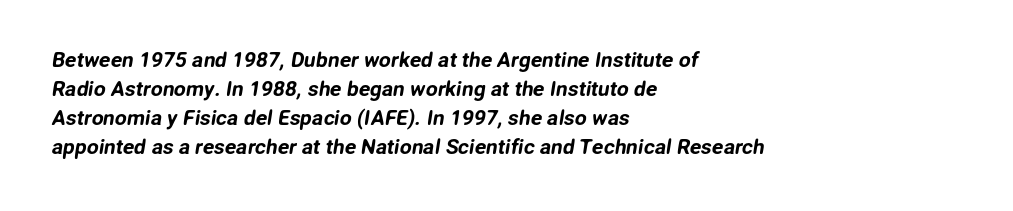
The image shows 21 px text type; set left-aligned, normal line spacing (1.38x), normal letter spacing, not underlined.
